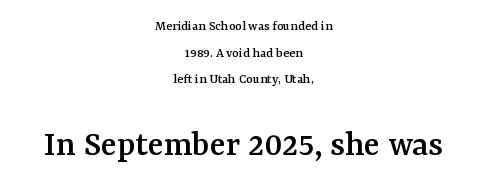
Q: Is the text italic (slanted)? A: No, it is upright.
Q: Is the typeface a serif or a sans-serif typeface? A: Serif.
Q: Is the text underlined? A: No.
Q: How is the paragraph aligned? A: Centered.
Q: Is the spacing between letters normal or unusually wide? A: Normal.
Q: Is the spacing between lines tight, normal or loose? A: Loose.
Q: Which block of text is set in a larger size, the first (top) or the second (bottom)? A: The second (bottom) one.
Q: Width (condensed, normal, or wide)? A: Normal.
Q: Stroke contrast? A: Medium.
Q: x-height? A: Medium.
Q: Monospaced? A: No.
